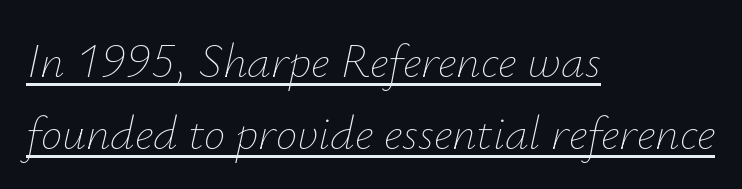
{"italic": "yes", "lean": "right", "slant_degrees": 12, "bold": "no", "weight": "thin", "width": "normal", "stroke_contrast": "low", "x_height": "small", "monospaced": "no", "underline": "yes", "align": "left", "line_spacing": "normal", "line_spacing_ratio": 1.5, "letter_spacing": "normal", "letter_spacing_em": 0.0, "glyph_px": 48}
